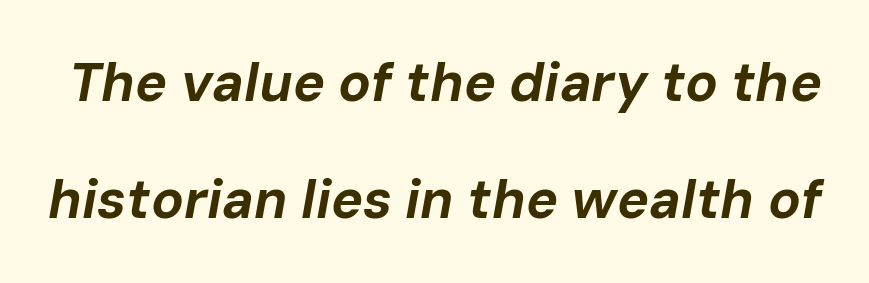
Is there much room between lines? Yes — plenty of vertical air separates them. A typesetter would mark this as italic. The font is running at its bold setting. Tracking here is standard; glyphs follow each other at the usual distance. No word sits above an underline. Varying glyph widths throughout — classic text-font behaviour.
